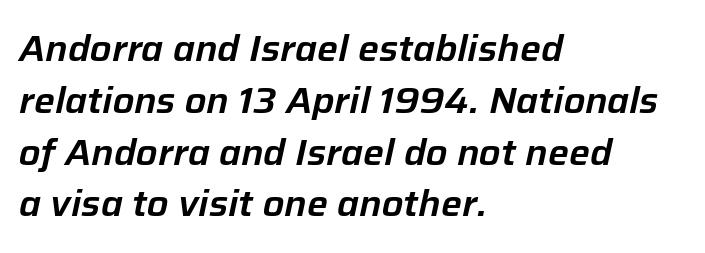
{"italic": "yes", "lean": "right", "slant_degrees": 12, "width": "normal", "stroke_contrast": "low", "x_height": "medium", "monospaced": "no", "underline": "no", "align": "left", "line_spacing": "normal", "line_spacing_ratio": 1.4, "letter_spacing": "normal", "letter_spacing_em": 0.0, "glyph_px": 37}
